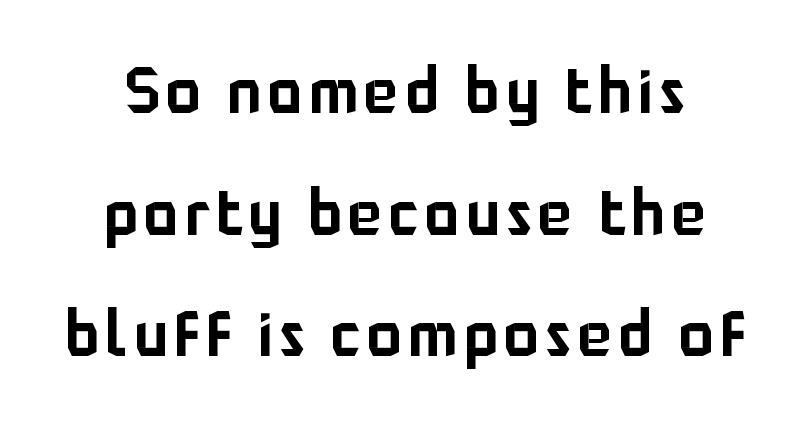
Think of a printed novel: that variable character pitch is what you see here. A typesetter would call this leading open, well beyond the default. Posture: straight, roman, zero tilt. The letters carry no serifs — their stems end cleanly without finishing strokes.
